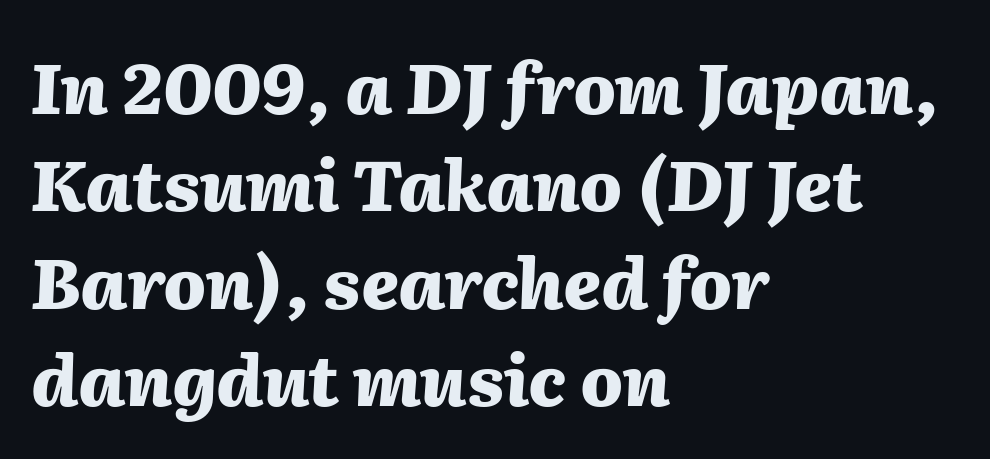
Q: Is the text bold? A: Yes.
Q: Is the text italic (slanted)? A: Yes, it leans right by about 2 degrees.
Q: Is the text underlined? A: No.
Q: How is the paragraph aligned? A: Left-aligned.
Q: Is the spacing between letters normal or unusually wide? A: Normal.
Q: Is the spacing between lines tight, normal or loose? A: Normal.
Q: Width (condensed, normal, or wide)? A: Normal.
Q: Stroke contrast? A: Medium.
Q: x-height? A: Medium.
Q: Monospaced? A: No.
